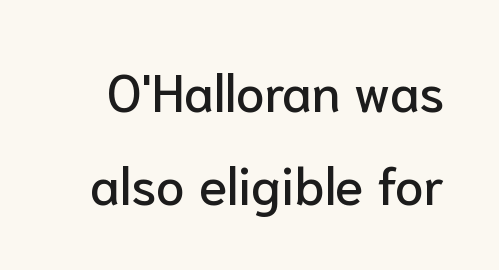
{"serif": "no", "italic": "no", "width": "normal", "stroke_contrast": "low", "x_height": "medium", "monospaced": "no", "underline": "no", "line_spacing_ratio": 1.78, "letter_spacing": "normal", "letter_spacing_em": 0.0, "glyph_px": 52}
